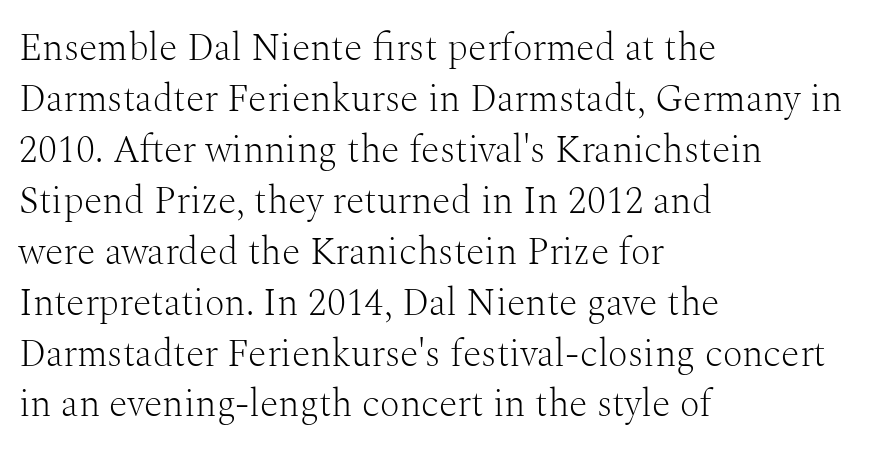
Ascenders rise straight up at ninety degrees. You can tell from the footed stems that serif type was used. The zone under the glyphs is completely vacant. Short note: letters normally spaced.
